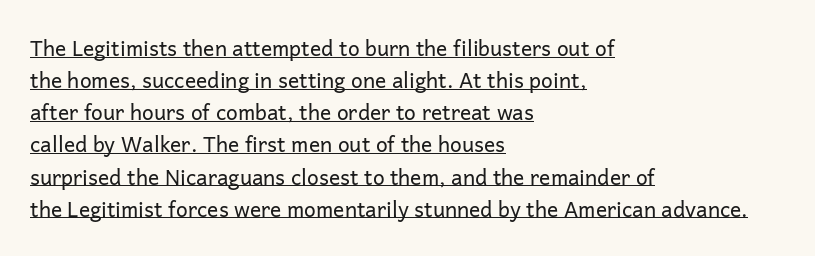
Q: Is the text bold? A: No.
Q: Is the text italic (slanted)? A: No, it is upright.
Q: Is the text underlined? A: Yes.
Q: How is the paragraph aligned? A: Left-aligned.
Q: Is the spacing between letters normal or unusually wide? A: Normal.
Q: Is the spacing between lines tight, normal or loose? A: Normal.
